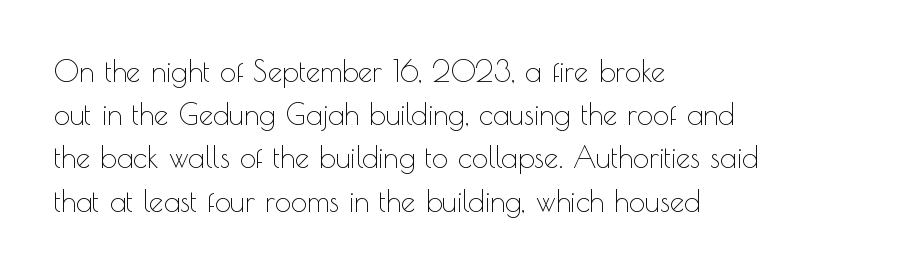
{"serif": "no", "italic": "no", "bold": "no", "weight": "thin", "width": "normal", "x_height": "small", "monospaced": "no", "underline": "no", "align": "left", "line_spacing": "normal", "line_spacing_ratio": 1.49, "letter_spacing": "normal", "letter_spacing_em": 0.0, "glyph_px": 29}
